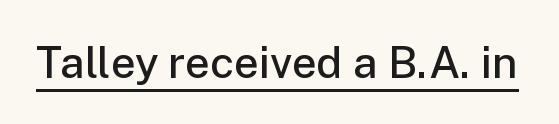
Notice how a bar underscores the lettering throughout. These lines are composed in type without serifs. Unlike italic type, these characters show no tilt at all. Bold? Not quite — semibold, heavier than regular but stopping short. The type is set solid horizontally, with unmodified tracking. The letters advance in unequal steps, a hallmark of proportional type.
